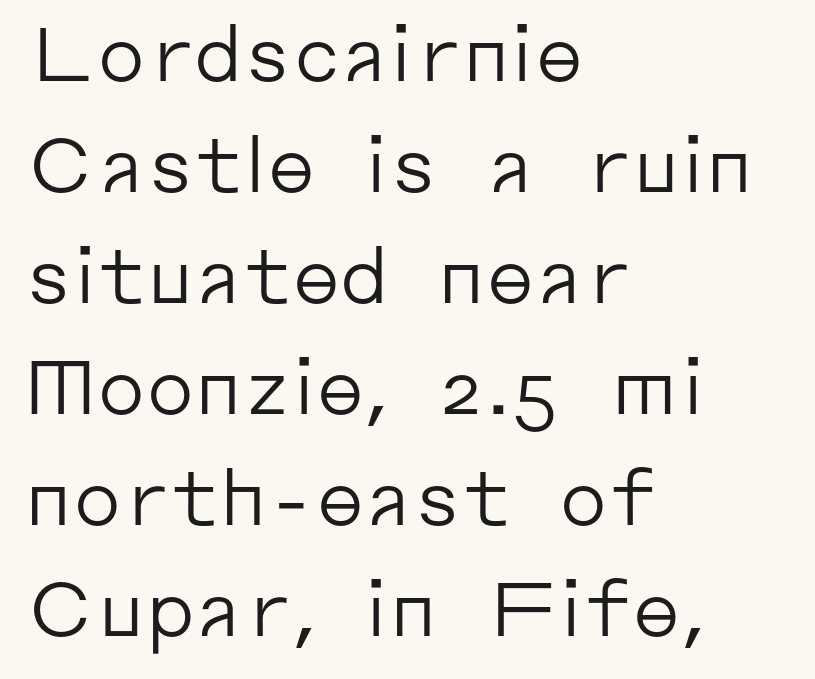
There is no visible air inserted between adjacent glyphs. A quiet, ordinary-to-light weight characterises the typeface. The strip under each line holds only bare page. A typesetter would call this proportional, since set widths differ per character.
